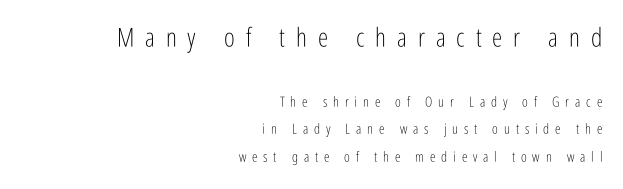
{"italic": "no", "bold": "no", "underline": "no", "align": "right", "line_spacing": "loose", "line_spacing_ratio": 1.96, "letter_spacing": "wide", "letter_spacing_em": 0.42, "larger_block": "first", "size_ratio": 1.86, "glyph_px": 26}
